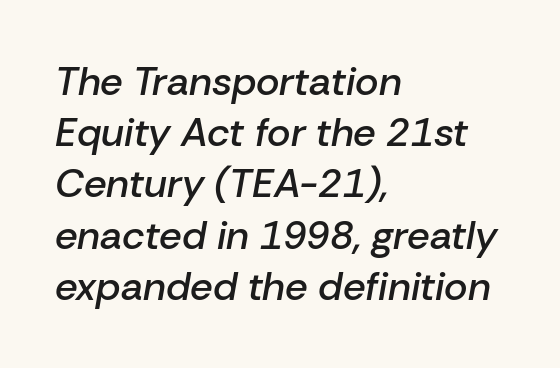
{"italic": "yes", "lean": "right", "slant_degrees": 10, "bold": "semi", "weight": "semibold", "width": "normal", "stroke_contrast": "low", "x_height": "medium", "monospaced": "no", "underline": "no", "align": "left", "line_spacing": "normal", "line_spacing_ratio": 1.28, "letter_spacing": "normal", "letter_spacing_em": 0.0, "glyph_px": 40}
